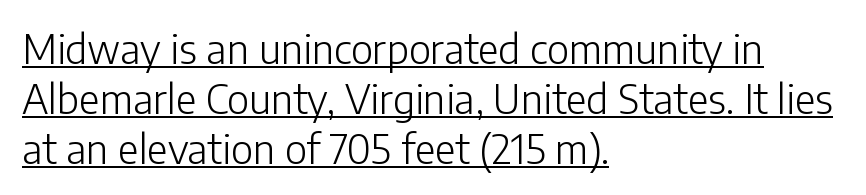
Q: Is the text bold? A: No.
Q: Is the text italic (slanted)? A: No, it is upright.
Q: Is the typeface a serif or a sans-serif typeface? A: Sans-serif.
Q: Is the text underlined? A: Yes.
Q: How is the paragraph aligned? A: Left-aligned.
Q: Is the spacing between letters normal or unusually wide? A: Normal.
Q: Is the spacing between lines tight, normal or loose? A: Normal.
Q: Width (condensed, normal, or wide)? A: Normal.
Q: Stroke contrast? A: Low.
Q: x-height? A: Medium.
Q: Monospaced? A: No.
